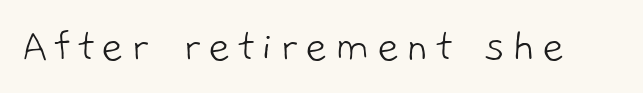
Q: Is the text bold? A: No.
Q: Is the typeface a serif or a sans-serif typeface? A: Sans-serif.
Q: Is the text underlined? A: No.
Q: Width (condensed, normal, or wide)? A: Normal.
Q: Stroke contrast? A: Low.
Q: x-height? A: Medium.
Q: Monospaced? A: No.
